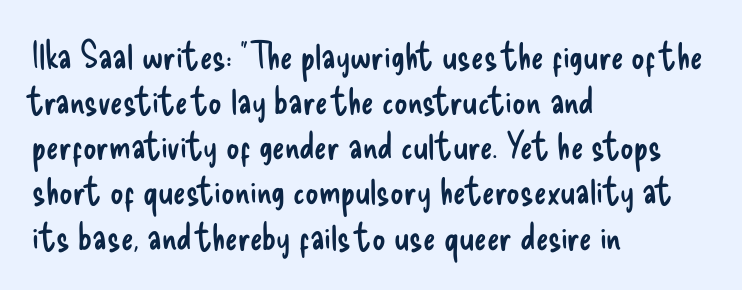
{"serif": "no", "italic": "no", "bold": "no", "weight": "regular", "width": "condensed", "stroke_contrast": "low", "x_height": "small", "monospaced": "no", "underline": "no", "align": "left", "line_spacing_ratio": 1.22, "letter_spacing": "normal", "letter_spacing_em": 0.0, "glyph_px": 37}
